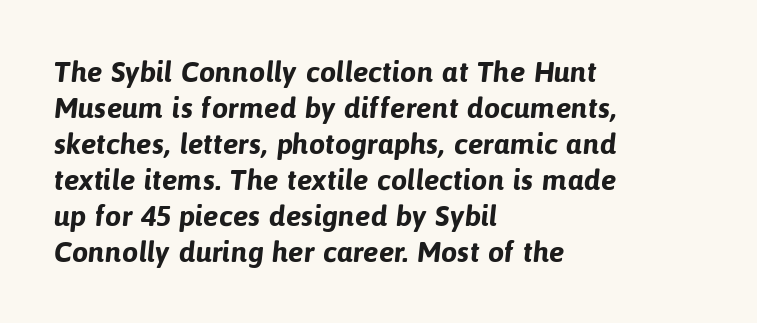
{"serif": "no", "bold": "yes", "weight": "bold", "width": "normal", "stroke_contrast": "low", "x_height": "medium", "monospaced": "no", "underline": "no", "align": "left", "line_spacing_ratio": 1.24, "letter_spacing": "normal", "letter_spacing_em": 0.0, "glyph_px": 29}
